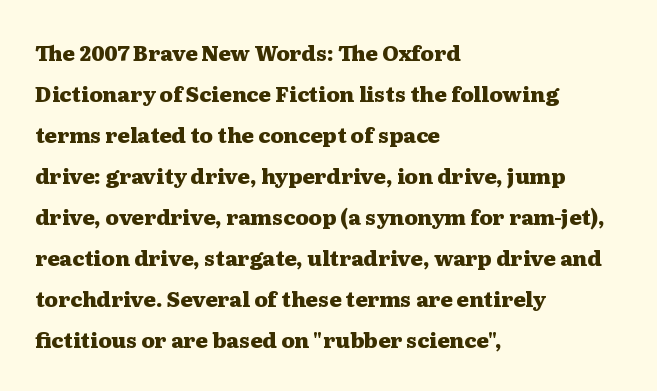
{"italic": "no", "bold": "yes", "underline": "no", "align": "left", "line_spacing": "loose", "line_spacing_ratio": 1.95, "letter_spacing": "normal", "letter_spacing_em": 0.0, "glyph_px": 21}
